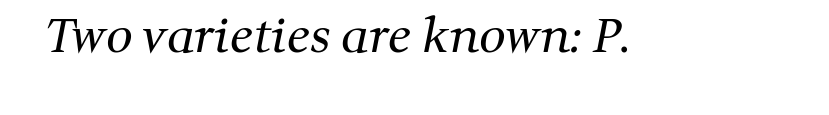
{"serif": "yes", "bold": "no", "weight": "regular", "width": "normal", "stroke_contrast": "medium", "x_height": "medium", "monospaced": "no", "underline": "no", "letter_spacing": "normal", "letter_spacing_em": 0.0, "glyph_px": 47}
